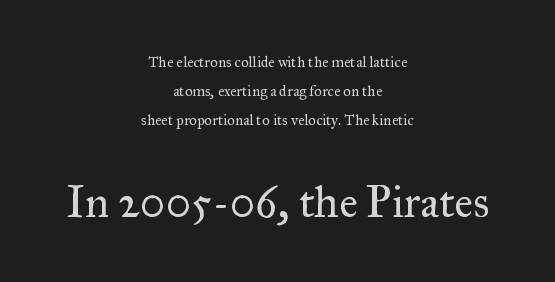
The image shows 44 px regular-weight serif type, upright; set centered, loose line spacing (1.95x), normal letter spacing, not underlined; the second (bottom) block is 2.93x larger; medium stroke contrast and a small x-height.
